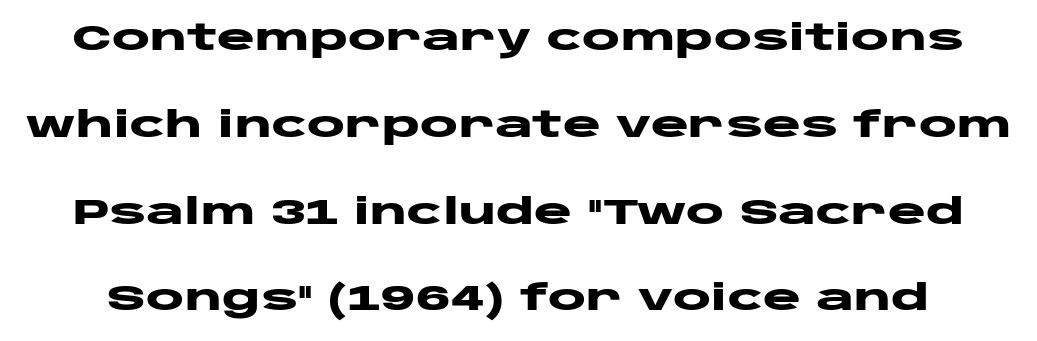
Q: Is the text bold? A: Yes.
Q: Is the text italic (slanted)? A: No, it is upright.
Q: Is the typeface a serif or a sans-serif typeface? A: Sans-serif.
Q: Is the text underlined? A: No.
Q: Is the spacing between letters normal or unusually wide? A: Normal.
Q: Is the spacing between lines tight, normal or loose? A: Loose.
Q: Width (condensed, normal, or wide)? A: Wide.
Q: Stroke contrast? A: Low.
Q: x-height? A: Large.
Q: Monospaced? A: No.
